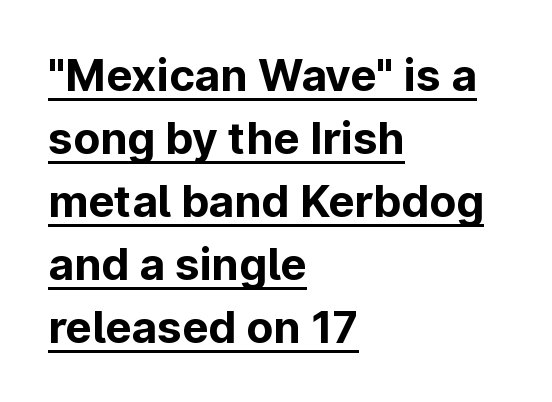
The letterforms sit shoulder to shoulder at normal distance. Proportional: the letters do not fall into vertical columns. On the weight axis this lands at bold, roughly 700. It's the straight-up-and-down kind of type. This sample is left-justified, so line endings fall wherever the words run out.
